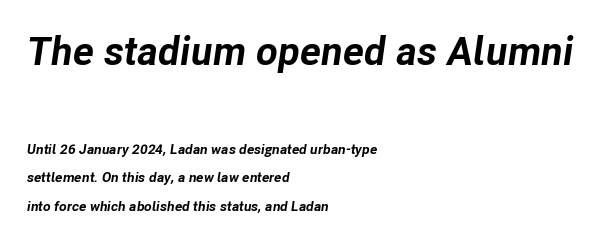
Q: Is the text bold? A: Yes.
Q: Is the text italic (slanted)? A: Yes, it leans right by about 8 degrees.
Q: Is the text underlined? A: No.
Q: How is the paragraph aligned? A: Left-aligned.
Q: Is the spacing between letters normal or unusually wide? A: Normal.
Q: Is the spacing between lines tight, normal or loose? A: Loose.
Q: Which block of text is set in a larger size, the first (top) or the second (bottom)? A: The first (top) one.
Q: Width (condensed, normal, or wide)? A: Normal.
Q: Stroke contrast? A: Low.
Q: x-height? A: Medium.
Q: Monospaced? A: No.
